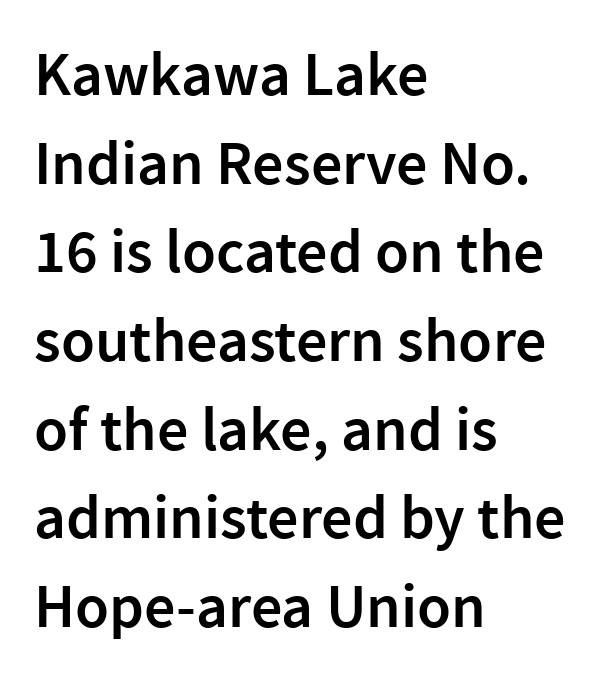
Q: Is the text bold? A: Semi-bold.
Q: Is the text italic (slanted)? A: No, it is upright.
Q: Is the typeface a serif or a sans-serif typeface? A: Sans-serif.
Q: Is the text underlined? A: No.
Q: How is the paragraph aligned? A: Left-aligned.
Q: Is the spacing between letters normal or unusually wide? A: Normal.
Q: Is the spacing between lines tight, normal or loose? A: Normal.
Q: Width (condensed, normal, or wide)? A: Normal.
Q: x-height? A: Medium.
Q: Monospaced? A: No.
